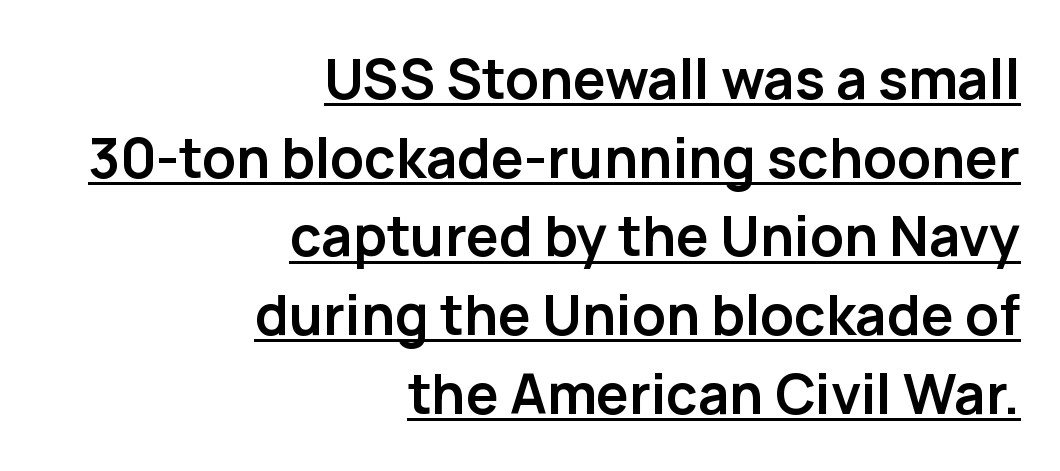
The passage shown is typed in a proportional face where columns would drift. A sans-serif font was chosen for this passage. Standard letterfit; no display-style spreading of the glyphs. Does the copy run flush right? Yes — the right margin is perfectly even. Underline: present. Every stem runs plumb, perpendicular to the baseline.
